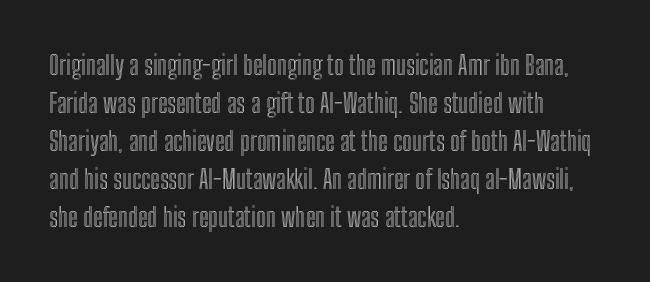
{"italic": "no", "underline": "no", "align": "left", "line_spacing": "normal", "line_spacing_ratio": 1.46, "letter_spacing": "normal", "letter_spacing_em": 0.0, "glyph_px": 26}
